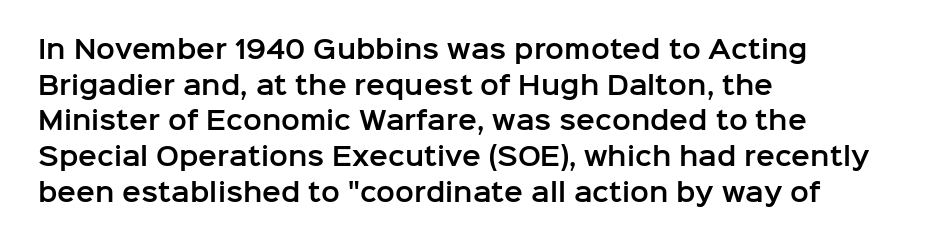
Q: Is the text italic (slanted)? A: No, it is upright.
Q: Is the text underlined? A: No.
Q: How is the paragraph aligned? A: Left-aligned.
Q: Is the spacing between letters normal or unusually wide? A: Normal.
Q: Is the spacing between lines tight, normal or loose? A: Normal.
